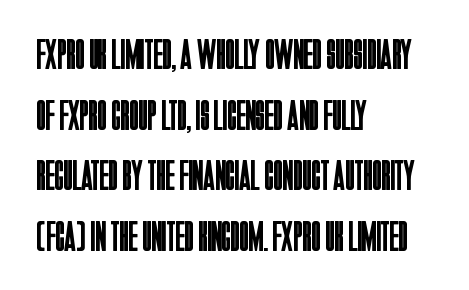
Upright lettering throughout. Weight: in the light-to-regular range. A bare baseline throughout the passage. A typesetter would label this face a sans. Rows of type keep a routine distance in the vertical direction.
